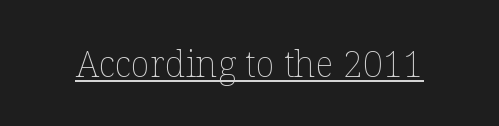
{"italic": "no", "bold": "no", "weight": "thin", "width": "normal", "stroke_contrast": "low", "x_height": "medium", "monospaced": "no", "underline": "yes", "letter_spacing": "normal", "letter_spacing_em": 0.0, "glyph_px": 36}
